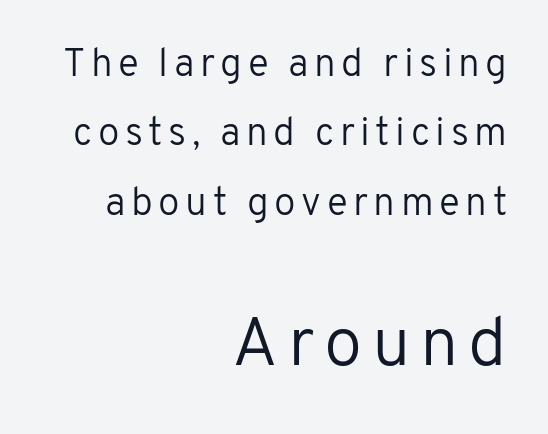
The image shows 69 px regular-weight sans-serif type, upright; set right-aligned, line spacing 1.78x, not underlined; the second (bottom) block is 1.77x larger; low stroke contrast and a medium x-height.
